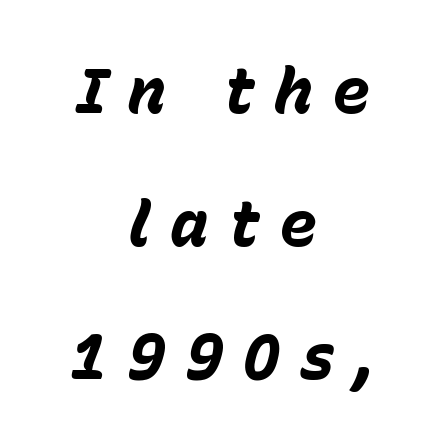
How would I describe the line gaps? Wide and relaxed. The passage shown is typed in a proportional face where columns would drift. The passage shown has open, widely tracked lettering throughout. The gap between lines stays unmarked. Emphasis-style slanted type is in use.
